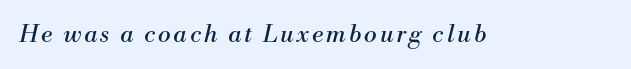
Q: Is the text bold? A: No.
Q: Is the text italic (slanted)? A: Yes, it leans right by about 13 degrees.
Q: Is the text underlined? A: No.
